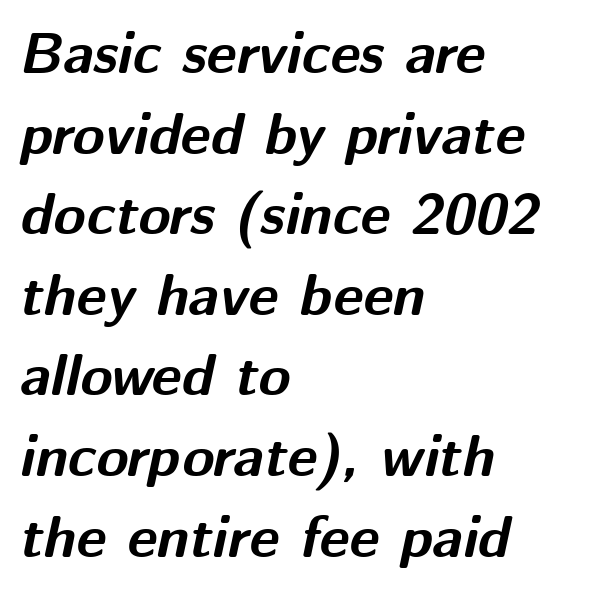
How would I describe the line gaps? Plain and ordinary. No extra tracking has been applied to these lines. Looking at the ascenders, they clearly lean. These lines are set flush left with a ragged right edge. A full-strength bold gives these letters their thick strokes.
